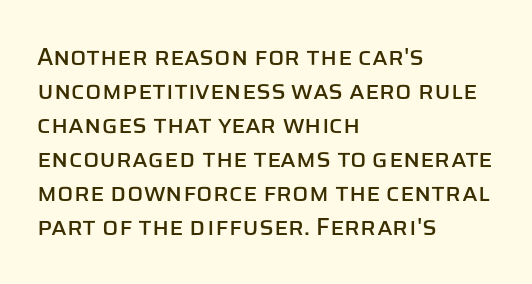
{"italic": "no", "underline": "no", "align": "left", "line_spacing": "normal", "line_spacing_ratio": 1.42, "letter_spacing": "normal", "letter_spacing_em": 0.0, "glyph_px": 24}
